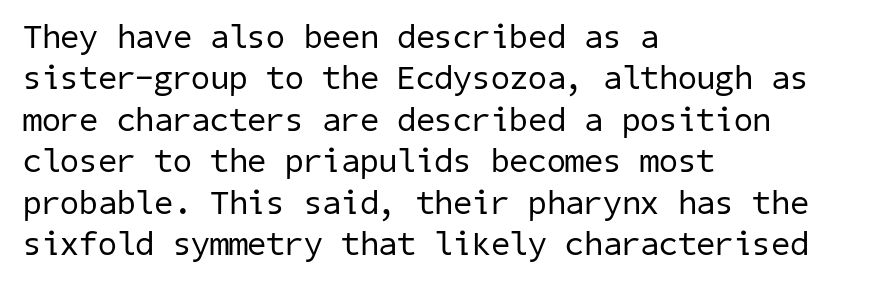
Q: Is the text bold? A: No.
Q: Is the typeface a serif or a sans-serif typeface? A: Sans-serif.
Q: Is the text underlined? A: No.
Q: How is the paragraph aligned? A: Left-aligned.
Q: Is the spacing between letters normal or unusually wide? A: Normal.
Q: Width (condensed, normal, or wide)? A: Normal.
Q: Stroke contrast? A: Low.
Q: x-height? A: Medium.
